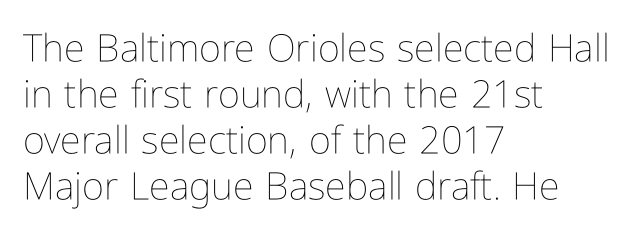
The image shows 38 px thin, condensed type, upright; set left-aligned, line spacing 1.21x, normal letter spacing, not underlined; low stroke contrast and a medium x-height.
